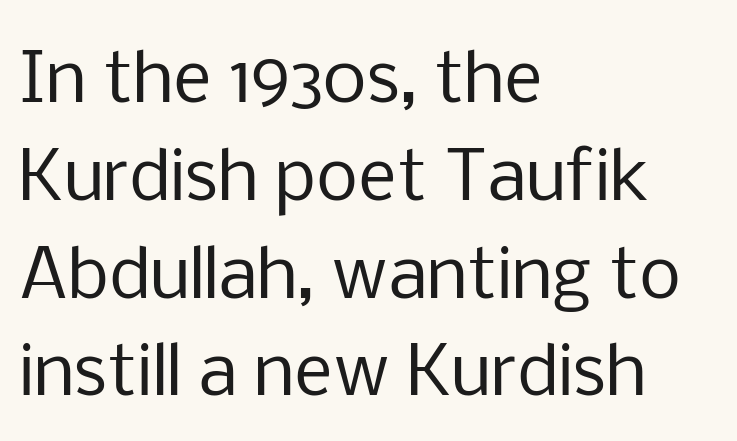
Varying glyph widths throughout — classic text-font behaviour. Words appear dense and cohesive because spacing is normal. Summary of weight: not heavy and not bold. Check under the words: just untouched page. This sample uses an upright cut, with every glyph sitting square on the baseline. A sans-serif font was chosen for this passage.
